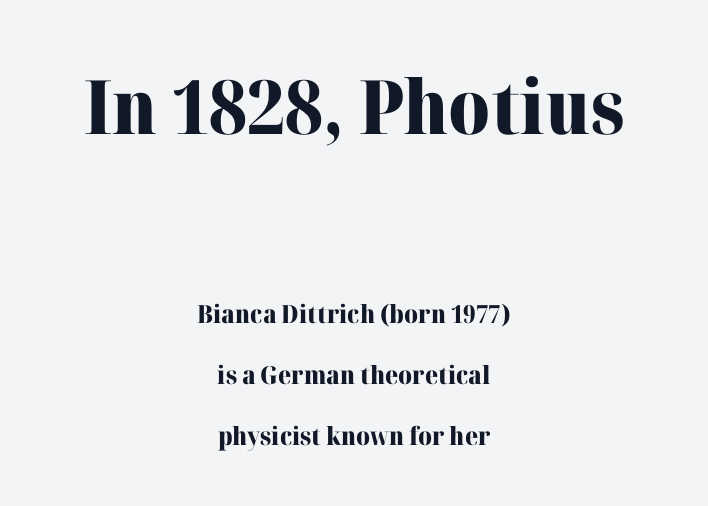
Q: Is the text bold? A: Yes.
Q: Is the text italic (slanted)? A: No, it is upright.
Q: Is the typeface a serif or a sans-serif typeface? A: Serif.
Q: Is the text underlined? A: No.
Q: How is the paragraph aligned? A: Centered.
Q: Is the spacing between letters normal or unusually wide? A: Normal.
Q: Is the spacing between lines tight, normal or loose? A: Loose.
Q: Which block of text is set in a larger size, the first (top) or the second (bottom)? A: The first (top) one.
Q: Width (condensed, normal, or wide)? A: Normal.
Q: Stroke contrast? A: High.
Q: x-height? A: Medium.
Q: Monospaced? A: No.
